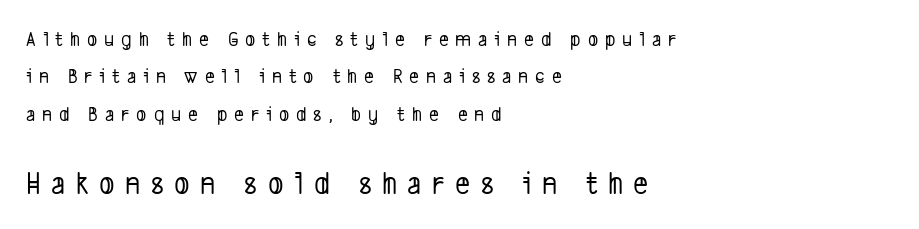
The image shows 32 px condensed sans-serif type; set left-aligned, line spacing 1.78x, unusually wide letter spacing (+0.33 em), not underlined; the second (bottom) block is 1.52x larger; low stroke contrast and a medium x-height.
